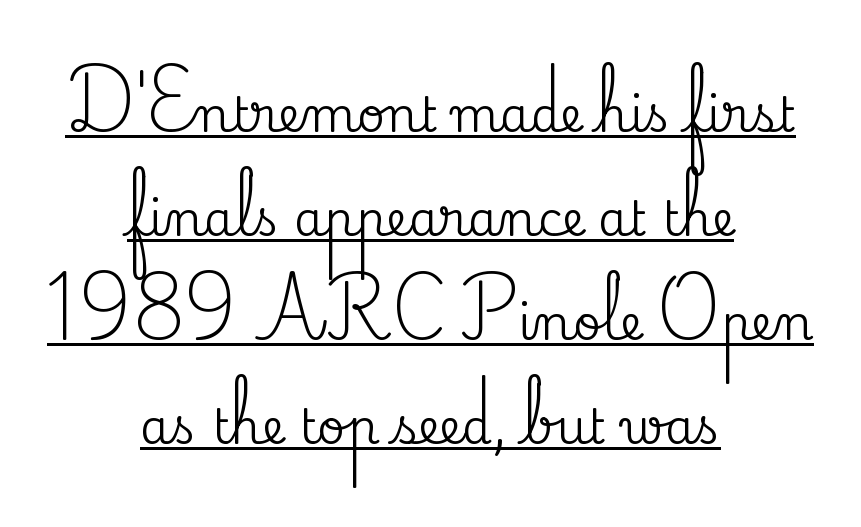
Q: Is the text italic (slanted)? A: No, it is upright.
Q: Is the typeface a serif or a sans-serif typeface? A: Serif.
Q: Is the text underlined? A: Yes.
Q: How is the paragraph aligned? A: Centered.
Q: Is the spacing between letters normal or unusually wide? A: Normal.
Q: Is the spacing between lines tight, normal or loose? A: Loose.
Q: Width (condensed, normal, or wide)? A: Normal.
Q: Stroke contrast? A: Medium.
Q: x-height? A: Small.
Q: Monospaced? A: No.
